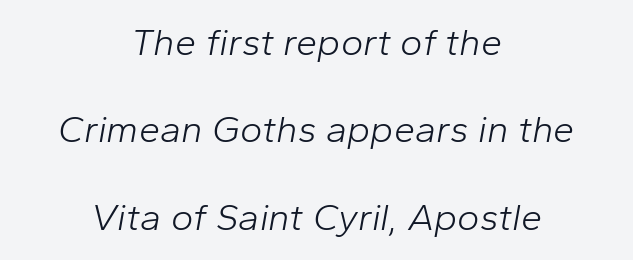
{"italic": "yes", "lean": "right", "slant_degrees": 10, "bold": "no", "weight": "light", "width": "normal", "stroke_contrast": "low", "x_height": "medium", "monospaced": "no", "underline": "no", "align": "center", "line_spacing": "loose", "line_spacing_ratio": 2.3, "letter_spacing": "normal", "letter_spacing_em": 0.0, "glyph_px": 38}
